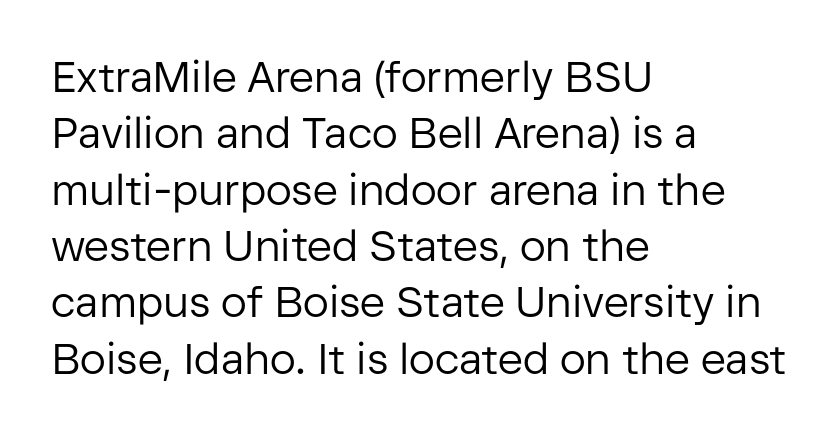
{"serif": "no", "italic": "no", "bold": "no", "weight": "regular", "width": "normal", "stroke_contrast": "low", "x_height": "medium", "monospaced": "no", "underline": "no", "align": "left", "line_spacing": "normal", "line_spacing_ratio": 1.31, "letter_spacing": "normal", "letter_spacing_em": 0.0, "glyph_px": 43}
